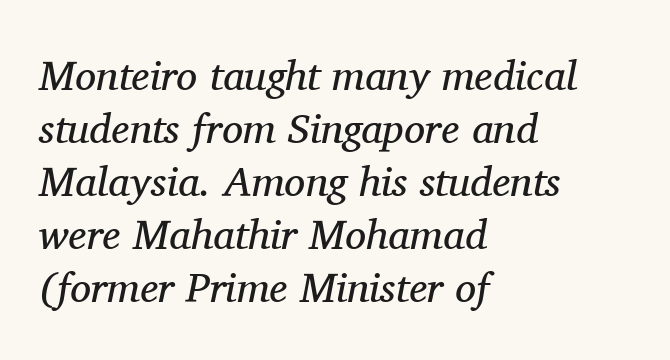
{"serif": "yes", "italic": "yes", "lean": "right", "slant_degrees": 11, "bold": "no", "weight": "regular", "width": "normal", "stroke_contrast": "medium", "x_height": "medium", "monospaced": "no", "underline": "no", "align": "left", "line_spacing": "normal", "line_spacing_ratio": 1.26, "letter_spacing": "normal", "letter_spacing_em": 0.0, "glyph_px": 42}
